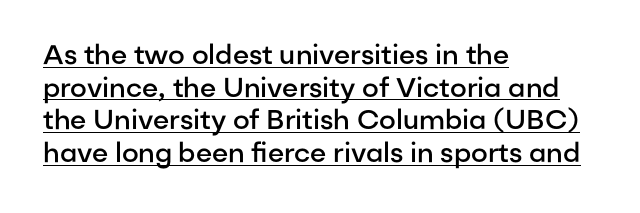
Default kerning and tracking; the words read as compact shapes. Honestly, the underline is the first thing you notice here. In CSS terms this would be text-align: left. Is there any slant? The stems are plumb. Firm but not heavy-handed strokes: this text is semibold.
